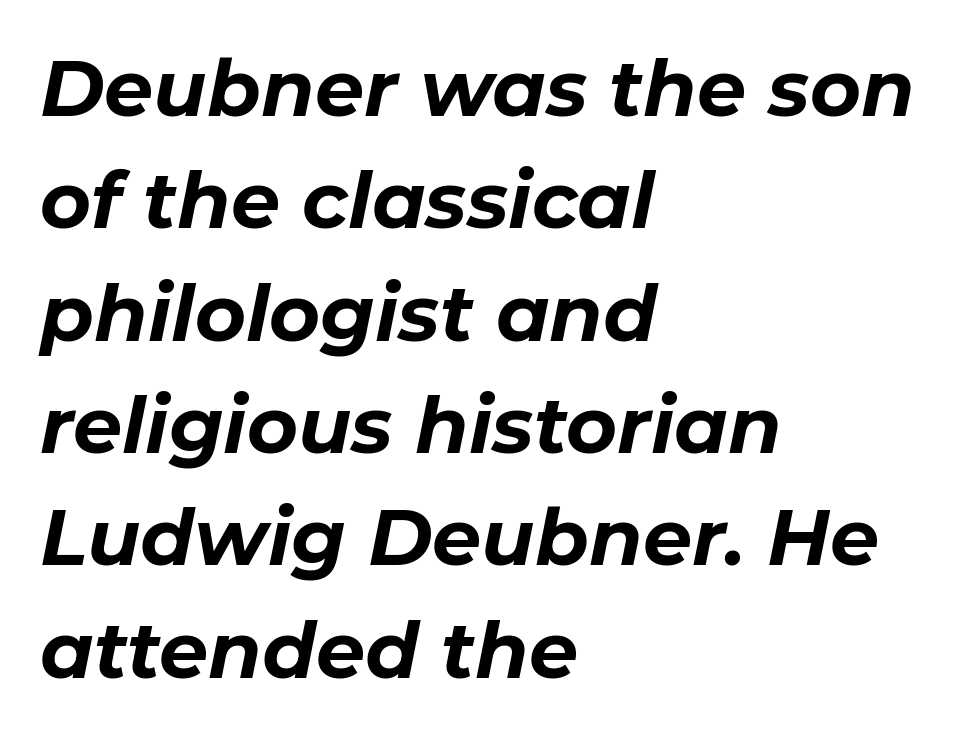
The space between consecutive lines is moderate. Italic: yes, the glyphs are oblique. The face used here is rendered with its standard letterfit. A clean baseline with only descenders dipping below it. The rendering uses natural spacing where letterforms have individual widths.
